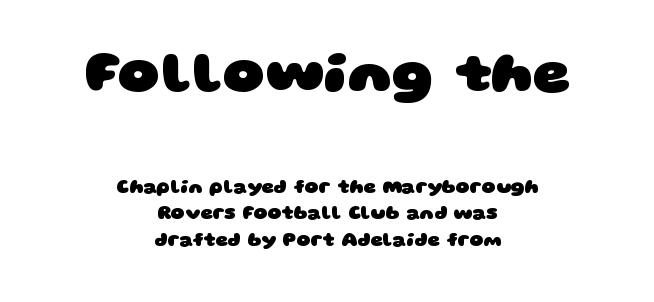
Q: Is the text bold? A: Yes.
Q: Is the typeface a serif or a sans-serif typeface? A: Sans-serif.
Q: Is the text underlined? A: No.
Q: How is the paragraph aligned? A: Centered.
Q: Is the spacing between letters normal or unusually wide? A: Normal.
Q: Is the spacing between lines tight, normal or loose? A: Normal.
Q: Which block of text is set in a larger size, the first (top) or the second (bottom)? A: The first (top) one.
Q: Width (condensed, normal, or wide)? A: Wide.
Q: Stroke contrast? A: Low.
Q: x-height? A: Large.
Q: Monospaced? A: No.
